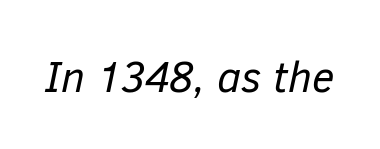
Q: Is the text bold? A: No.
Q: Is the text italic (slanted)? A: Yes, it leans right by about 12 degrees.
Q: Is the text underlined? A: No.
Q: Is the spacing between letters normal or unusually wide? A: Normal.
Q: Width (condensed, normal, or wide)? A: Normal.
Q: Stroke contrast? A: Low.
Q: x-height? A: Medium.
Q: Monospaced? A: No.
